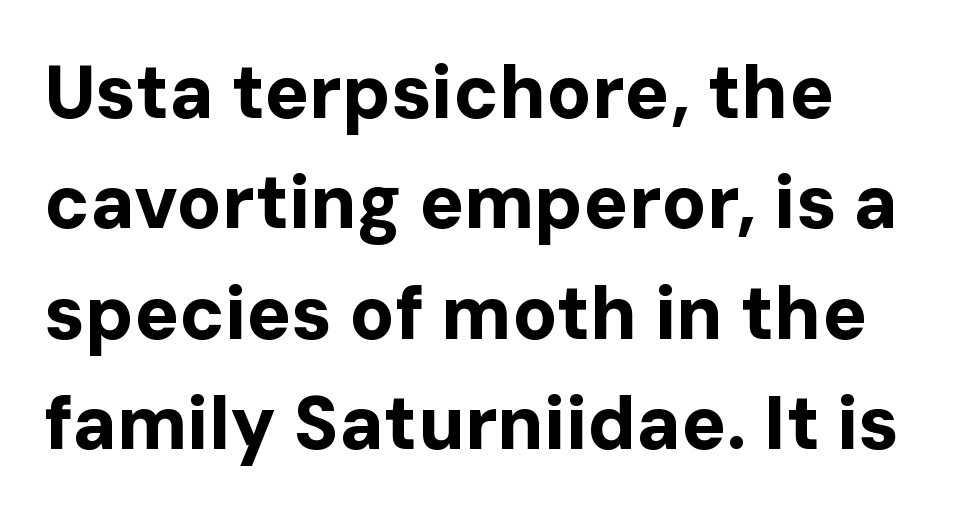
Q: Is the text bold? A: Yes.
Q: Is the text italic (slanted)? A: No, it is upright.
Q: Is the typeface a serif or a sans-serif typeface? A: Sans-serif.
Q: Is the text underlined? A: No.
Q: Is the spacing between letters normal or unusually wide? A: Normal.
Q: Is the spacing between lines tight, normal or loose? A: Normal.
Q: Width (condensed, normal, or wide)? A: Normal.
Q: Stroke contrast? A: Low.
Q: x-height? A: Medium.
Q: Monospaced? A: No.
